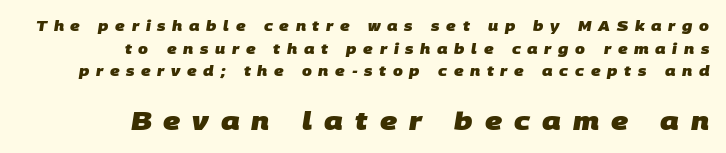
Q: Is the text bold? A: Yes.
Q: Is the text underlined? A: No.
Q: How is the paragraph aligned? A: Right-aligned.
Q: Is the spacing between letters normal or unusually wide? A: Unusually wide.
Q: Is the spacing between lines tight, normal or loose? A: Normal.
Q: Which block of text is set in a larger size, the first (top) or the second (bottom)? A: The second (bottom) one.
